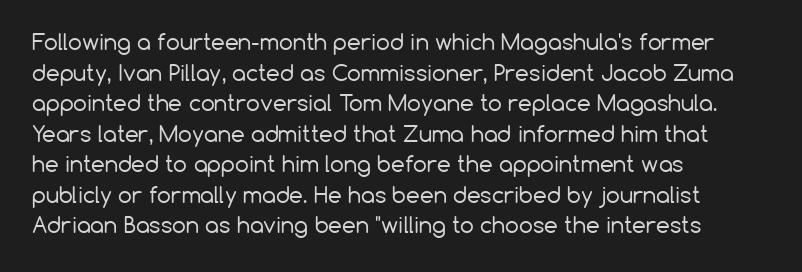
Here the glyphs are tracked normally, forming tight word shapes. This sample keeps an unexceptional amount of space between lines. Every character sits straight up, as roman type does. Each stroke keeps to a modest, everyday thickness or less. This rendering uses left alignment, leaving the right contour irregular. Descenders are the only things crossing below the line.
